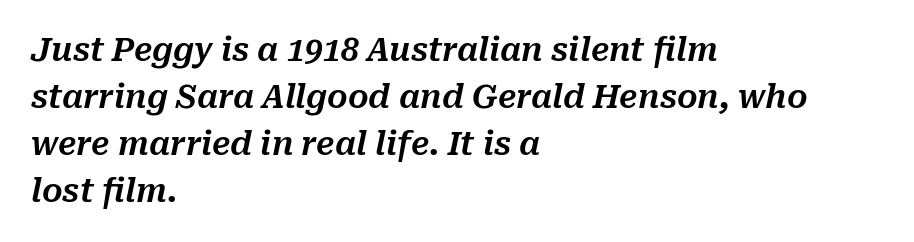
Is the letter spacing exaggerated? No — it looks like the ordinary default. Characters are canted at an angle relative to the baseline's perpendicular. Each letter keeps its own natural width here, so spacing adapts to shape. This rendering uses left alignment, leaving the right contour irregular.
